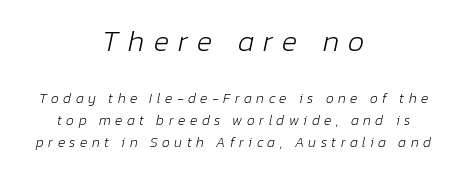
Q: Is the text bold? A: No.
Q: Is the text italic (slanted)? A: Yes, it leans right by about 12 degrees.
Q: Is the text underlined? A: No.
Q: How is the paragraph aligned? A: Centered.
Q: Is the spacing between letters normal or unusually wide? A: Unusually wide.
Q: Is the spacing between lines tight, normal or loose? A: Normal.
Q: Which block of text is set in a larger size, the first (top) or the second (bottom)? A: The first (top) one.
Q: Width (condensed, normal, or wide)? A: Normal.
Q: Stroke contrast? A: Low.
Q: x-height? A: Medium.
Q: Monospaced? A: No.
